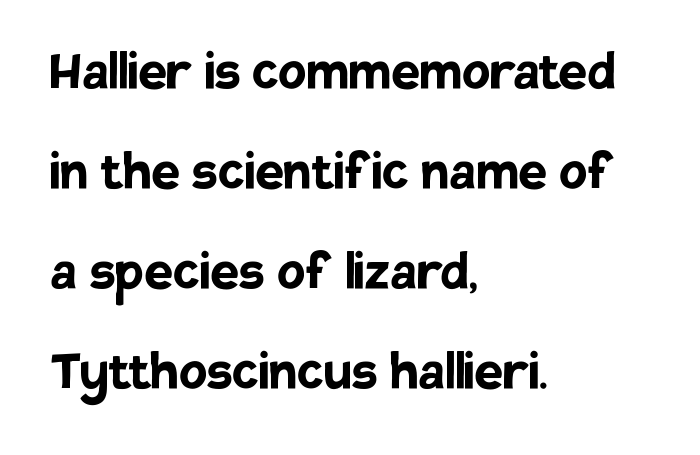
The image shows 64 px semibold sans-serif type, upright; set left-aligned, normal line spacing (1.56x), normal letter spacing, not underlined; low stroke contrast and a large x-height.
